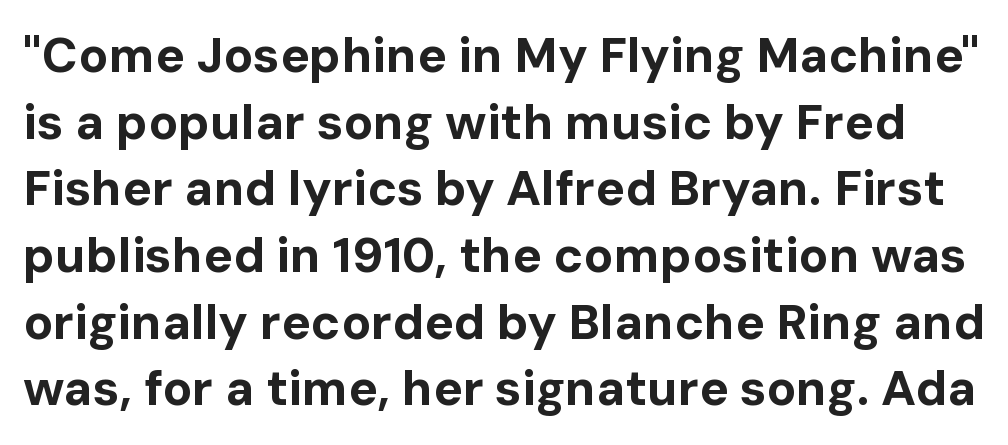
Nope, no serifs anywhere on these letters. Unlike italic type, these characters show no tilt at all. Characters follow at the spacing the type designer built in. What's the leading like? Ordinary, nothing unusual. Spacing verdict: proportional, widths tailored to each character.
